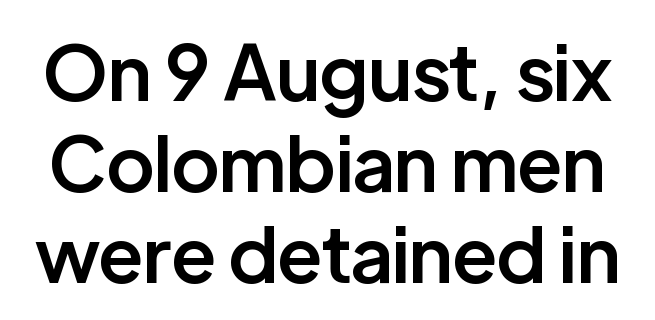
{"serif": "no", "italic": "no", "bold": "semi", "weight": "semibold", "width": "normal", "stroke_contrast": "low", "x_height": "medium", "monospaced": "no", "underline": "no", "line_spacing_ratio": 1.2, "letter_spacing": "normal", "letter_spacing_em": 0.0, "glyph_px": 76}
